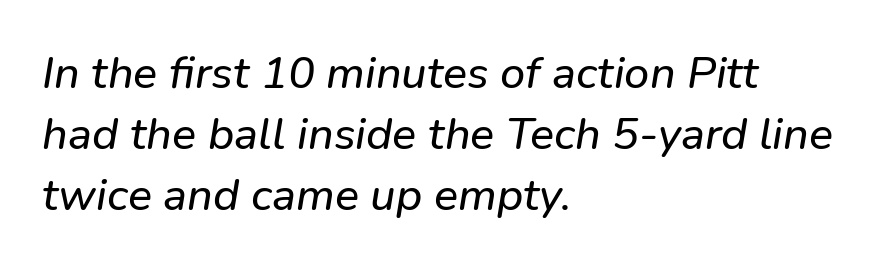
The image shows 45 px text type, italic (leaning right); set left-aligned, normal line spacing (1.36x), normal letter spacing, not underlined; low stroke contrast and a medium x-height.
